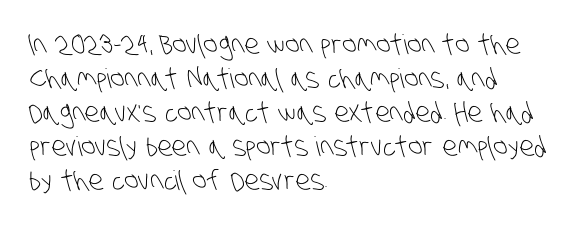
The lines sit at an ordinary, default distance from one another. Nothing heavy about these letters — not bold at all. Underlining? Definitely not there. Left-aligned paragraph, ragged on the right.
